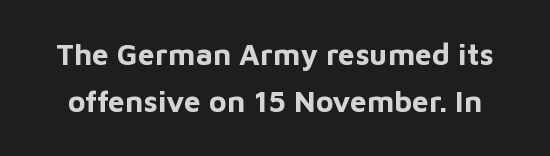
The rows are spaced the way most documents space them. Are there feet on the stems? There aren't — it's a sans. The passage shown has conventional tracking throughout. Here the designer chose a conventional face with non-uniform glyph widths. The strokes are fattened all the way to bold.
